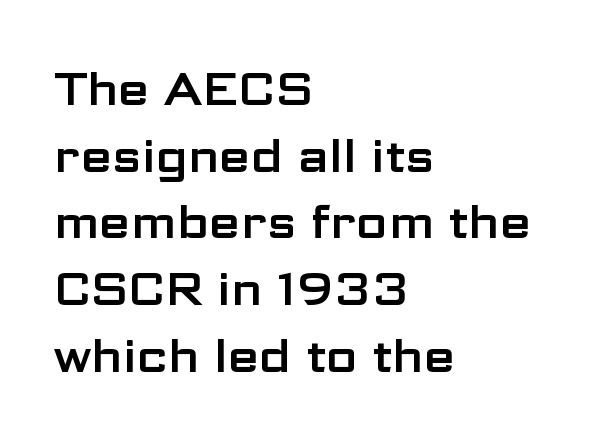
The image shows 46 px wide sans-serif type, upright; set left-aligned, normal line spacing (1.45x), normal letter spacing, not underlined; low stroke contrast and a medium x-height.
